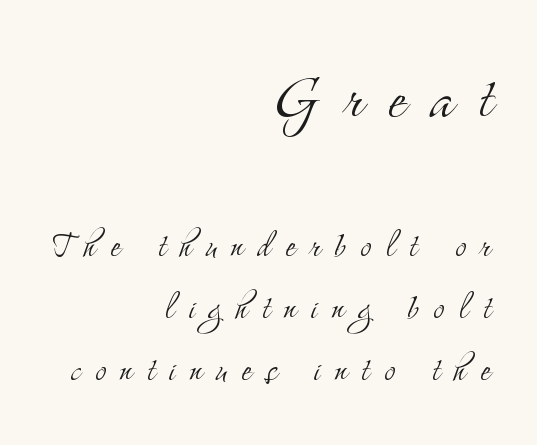
Serifs: yes, visible at the terminals of the letterforms. Varying glyph widths throughout — classic text-font behaviour. Caption: multi-line text, flush right, ragged left.
